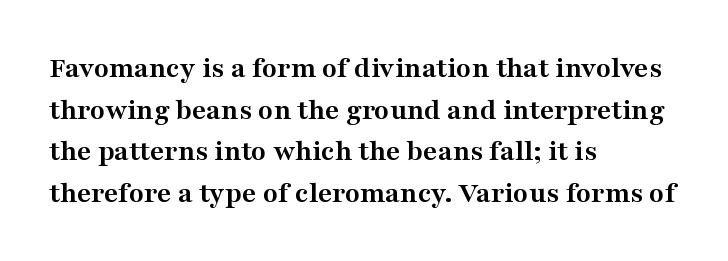
Q: Is the text bold? A: Yes.
Q: Is the text italic (slanted)? A: No, it is upright.
Q: Is the typeface a serif or a sans-serif typeface? A: Serif.
Q: Is the text underlined? A: No.
Q: How is the paragraph aligned? A: Left-aligned.
Q: Is the spacing between letters normal or unusually wide? A: Normal.
Q: Is the spacing between lines tight, normal or loose? A: Normal.
Q: Width (condensed, normal, or wide)? A: Wide.
Q: Stroke contrast? A: Medium.
Q: x-height? A: Medium.
Q: Monospaced? A: No.
